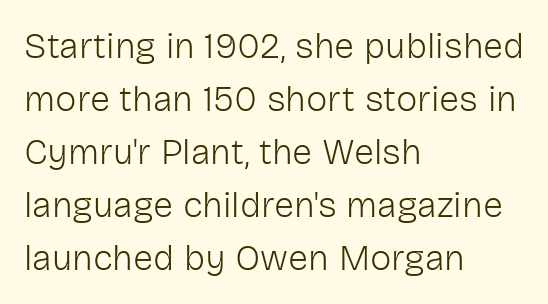
Nothing unusual about the tracking: characters are spaced as the font intends. This sample uses an upright cut, with every glyph sitting square on the baseline. The weight tops out at a normal text grade. Quick note: interline space is typical. These lines are rendered in a variable-pitch font.
